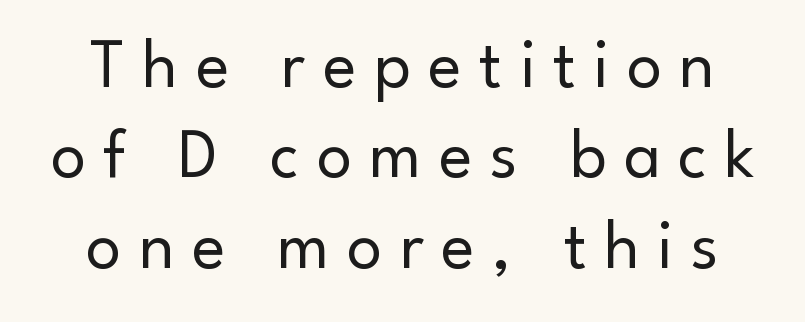
Q: Is the text bold? A: No.
Q: Is the text italic (slanted)? A: No, it is upright.
Q: Is the typeface a serif or a sans-serif typeface? A: Sans-serif.
Q: Is the text underlined? A: No.
Q: Is the spacing between letters normal or unusually wide? A: Unusually wide.
Q: Is the spacing between lines tight, normal or loose? A: Normal.
Q: Width (condensed, normal, or wide)? A: Normal.
Q: Stroke contrast? A: Low.
Q: x-height? A: Small.
Q: Monospaced? A: No.
